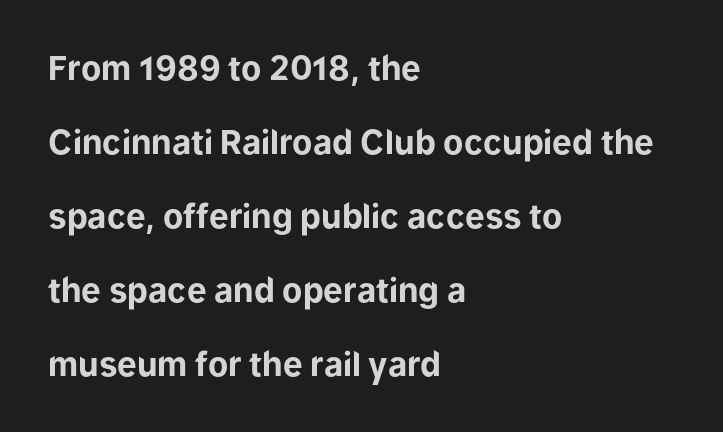
The letters stand upright; this is a roman face. Typographic density is high because the face is bold. Spacing verdict: proportional, widths tailored to each character. Compared with a centered layout, this one pins lines to the left instead. Nobody drew a line under any word here. Compared with typical body copy, the letter spacing here is the same.
